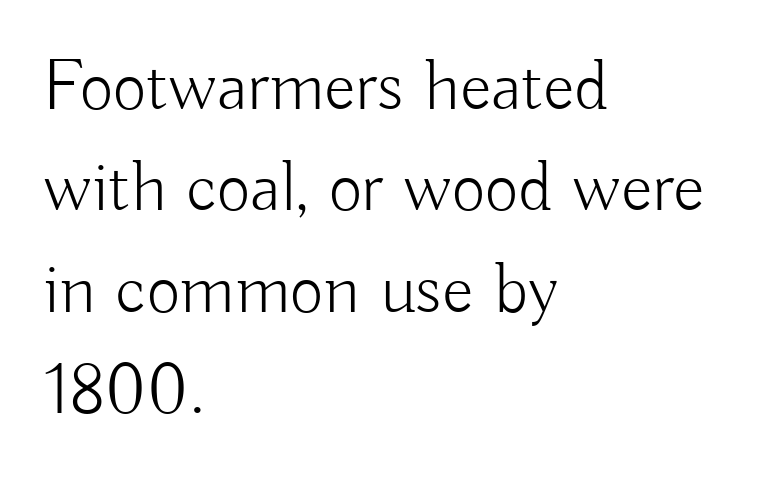
{"serif": "no", "italic": "no", "bold": "no", "weight": "light", "width": "normal", "stroke_contrast": "low", "x_height": "small", "monospaced": "no", "underline": "no", "align": "left", "line_spacing": "normal", "line_spacing_ratio": 1.39, "letter_spacing": "normal", "letter_spacing_em": 0.0, "glyph_px": 73}
